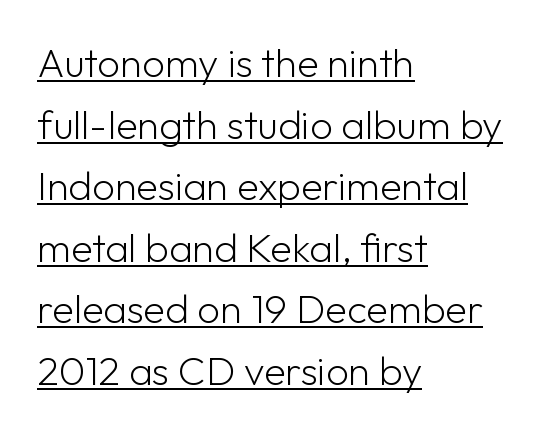
The image shows 40 px light sans-serif type, upright; set left-aligned, normal line spacing (1.54x), normal letter spacing, underlined; low stroke contrast and a medium x-height.
